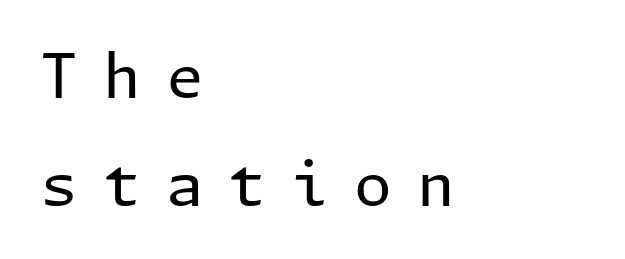
The image shows 61 px regular-weight sans-serif type, upright; set left-aligned, line spacing 1.77x, unusually wide letter spacing (+0.41 em), not underlined; low stroke contrast and a medium x-height.
